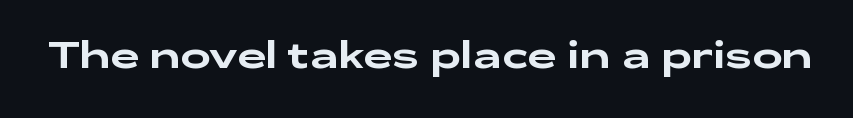
Here the glyphs are tracked normally, forming tight word shapes. Every character sits straight up, as roman type does. The face used here is proportionally spaced, like ordinary book or web type. I'd call this a sans setting — the letters go barefoot. Any mark beneath the type? The region is blank.
